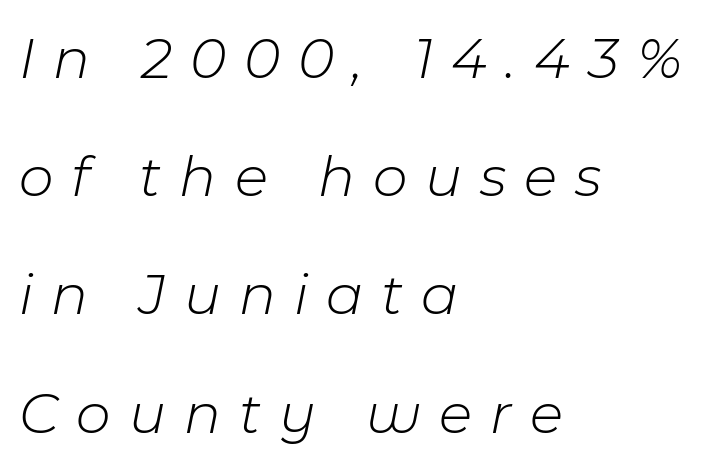
{"italic": "yes", "lean": "right", "slant_degrees": 11, "bold": "no", "weight": "light", "width": "normal", "stroke_contrast": "low", "x_height": "medium", "monospaced": "no", "underline": "no", "align": "left", "line_spacing": "loose", "line_spacing_ratio": 1.97, "letter_spacing": "wide", "letter_spacing_em": 0.3, "glyph_px": 60}
